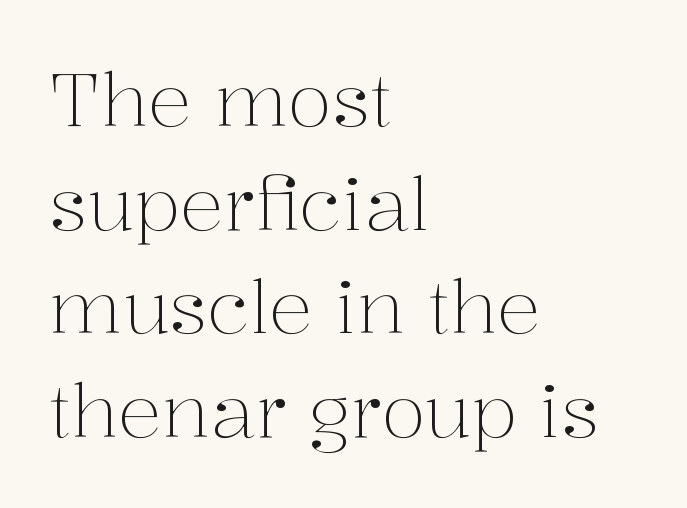
Nobody touched the tracking dial on this one. Varying glyph widths throughout — classic text-font behaviour. Layout note: lines flush left. Unmarked baselines from the first word to the last. Caption: face not bold, strokes unweighted.
